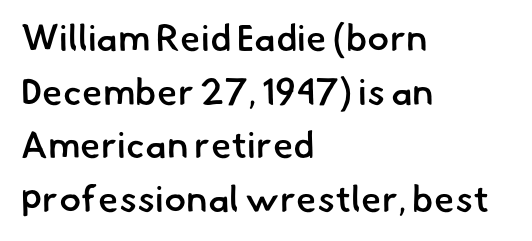
The image shows 37 px semibold sans-serif type; set left-aligned, normal line spacing (1.45x), normal letter spacing, not underlined; low stroke contrast and a small x-height.
